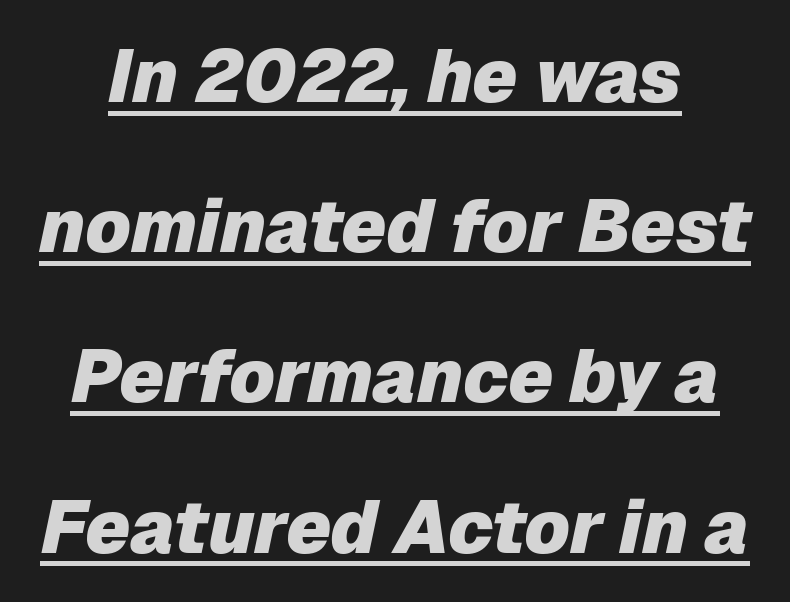
{"italic": "yes", "lean": "right", "slant_degrees": 12, "bold": "yes", "weight": "heavy", "width": "normal", "stroke_contrast": "low", "x_height": "medium", "monospaced": "no", "underline": "yes", "line_spacing": "loose", "line_spacing_ratio": 2.03, "letter_spacing": "normal", "letter_spacing_em": 0.0, "glyph_px": 74}
